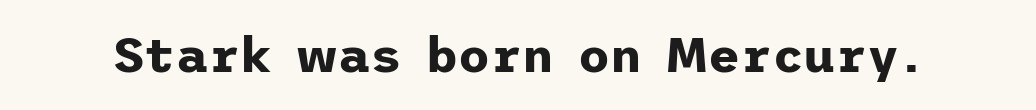
{"serif": "no", "italic": "no", "bold": "yes", "weight": "bold", "width": "normal", "stroke_contrast": "low", "x_height": "medium", "underline": "no", "letter_spacing": "normal", "letter_spacing_em": 0.0, "glyph_px": 49}
